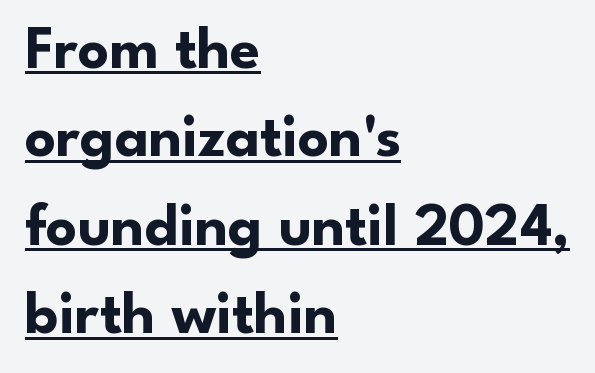
The image shows 61 px bold sans-serif type, upright; set left-aligned, normal line spacing (1.45x), normal letter spacing, underlined; low stroke contrast and a small x-height.
